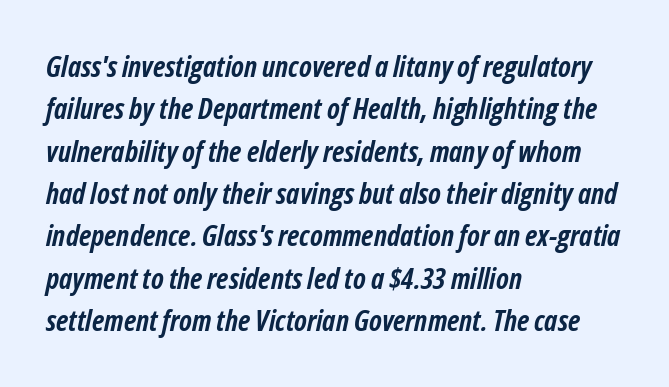
Q: Is the text bold? A: Yes.
Q: Is the text italic (slanted)? A: Yes, it leans right by about 12 degrees.
Q: Is the text underlined? A: No.
Q: How is the paragraph aligned? A: Left-aligned.
Q: Is the spacing between letters normal or unusually wide? A: Normal.
Q: Is the spacing between lines tight, normal or loose? A: Normal.
Q: Width (condensed, normal, or wide)? A: Condensed.
Q: Stroke contrast? A: Low.
Q: x-height? A: Medium.
Q: Monospaced? A: No.
